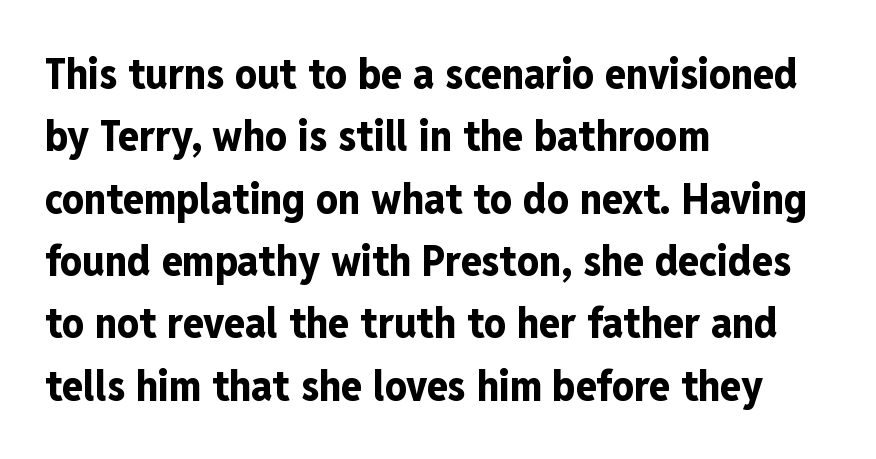
Q: Is the text bold? A: Yes.
Q: Is the text italic (slanted)? A: No, it is upright.
Q: Is the typeface a serif or a sans-serif typeface? A: Sans-serif.
Q: Is the text underlined? A: No.
Q: How is the paragraph aligned? A: Left-aligned.
Q: Is the spacing between letters normal or unusually wide? A: Normal.
Q: Is the spacing between lines tight, normal or loose? A: Normal.
Q: Width (condensed, normal, or wide)? A: Condensed.
Q: Stroke contrast? A: Low.
Q: x-height? A: Medium.
Q: Monospaced? A: No.
